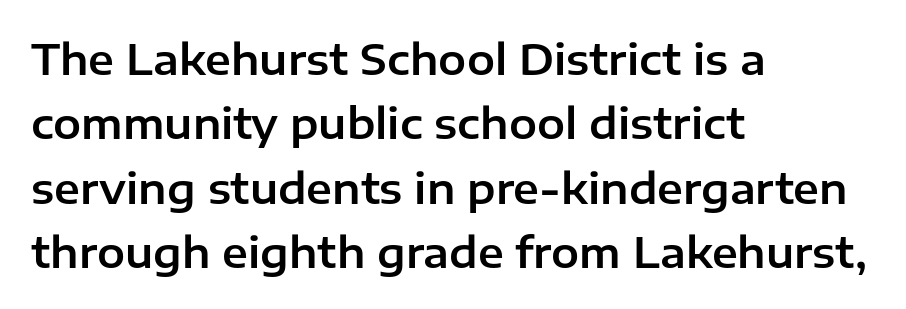
Q: Is the text italic (slanted)? A: No, it is upright.
Q: Is the typeface a serif or a sans-serif typeface? A: Sans-serif.
Q: Is the text underlined? A: No.
Q: How is the paragraph aligned? A: Left-aligned.
Q: Is the spacing between letters normal or unusually wide? A: Normal.
Q: Is the spacing between lines tight, normal or loose? A: Normal.
Q: Width (condensed, normal, or wide)? A: Normal.
Q: Stroke contrast? A: Low.
Q: x-height? A: Medium.
Q: Monospaced? A: No.
